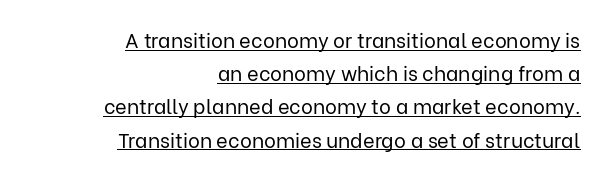
Regarding leading, the lines here are spaced in the standard way. Weight class: somewhere from thin through regular. The font's upright variant was chosen for this text. Layout note: lines flush right. A typographer would call this underscored text.
